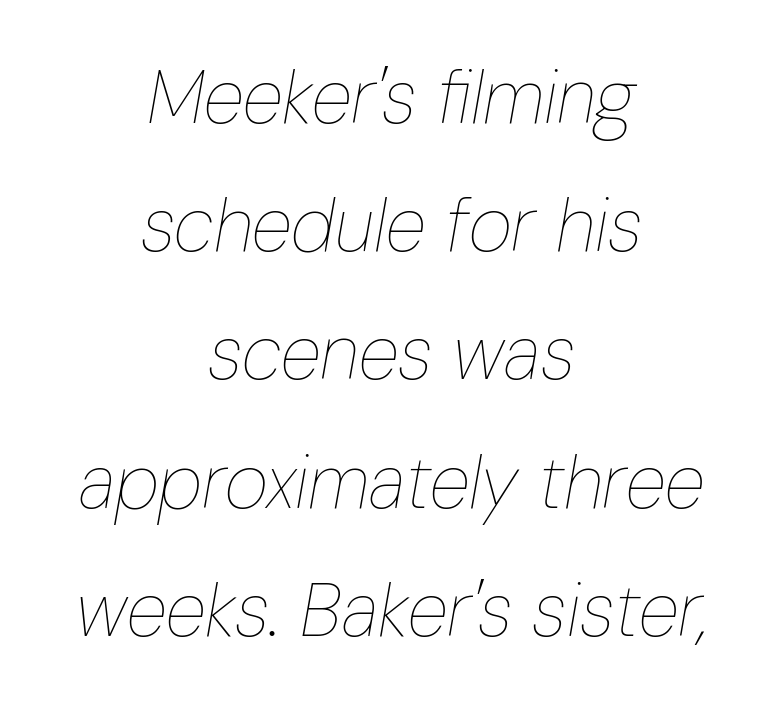
Slanted lettering throughout. Character widths vary here, with narrow letters taking less room than wide ones. These lines keep a tight, regular rhythm from letter to letter. The specimen omits any rule beneath the text block's lines. Reading down the block, each line starts at a different indent, mirrored at its end.
